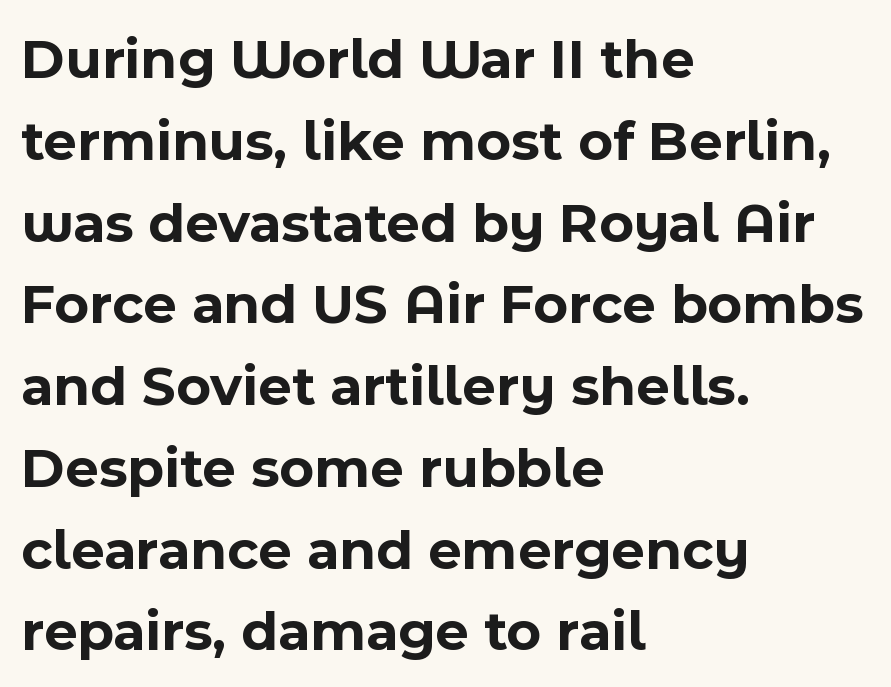
{"serif": "no", "italic": "no", "bold": "yes", "weight": "bold", "width": "normal", "x_height": "medium", "monospaced": "no", "underline": "no", "align": "left", "line_spacing": "normal", "line_spacing_ratio": 1.41, "letter_spacing": "normal", "letter_spacing_em": 0.0, "glyph_px": 58}
